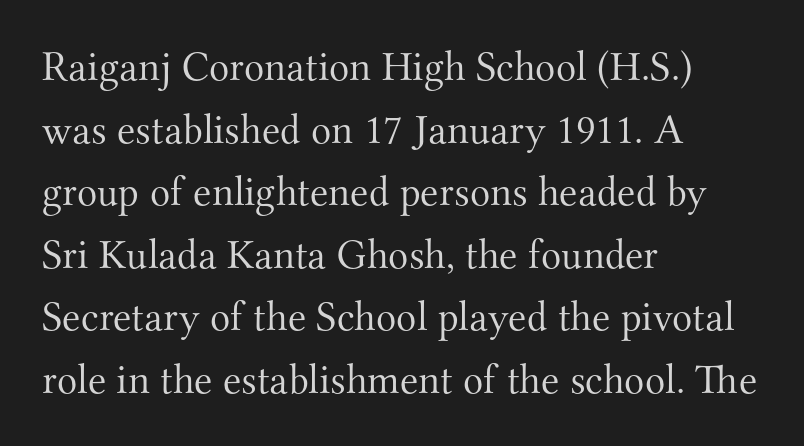
{"serif": "yes", "italic": "no", "bold": "no", "weight": "light", "width": "normal", "stroke_contrast": "medium", "x_height": "small", "monospaced": "no", "underline": "no", "align": "left", "line_spacing": "normal", "line_spacing_ratio": 1.49, "letter_spacing": "normal", "letter_spacing_em": 0.0, "glyph_px": 42}
